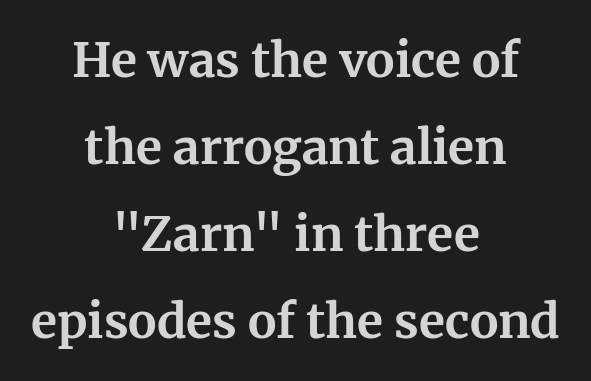
The image shows 48 px bold serif type, upright; set centered, line spacing 1.81x, normal letter spacing, not underlined; medium stroke contrast and a medium x-height.
